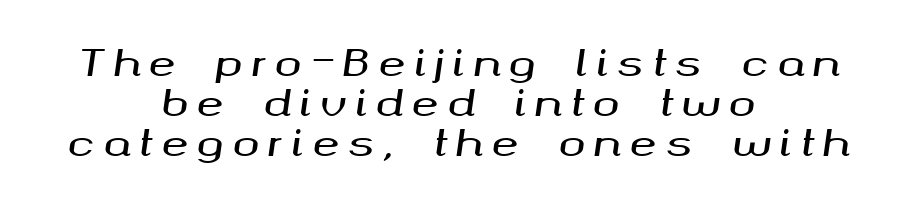
The letters advance in unequal steps, a hallmark of proportional type. Baseline-to-baseline distance is barely more than the letter height. Display-style spreading of the glyphs; the letterfit is very open. No word sits above an underline. When letters slant like this, we call the style italic. Teacher's note: observe the equal gaps on both sides — that is centered alignment.
